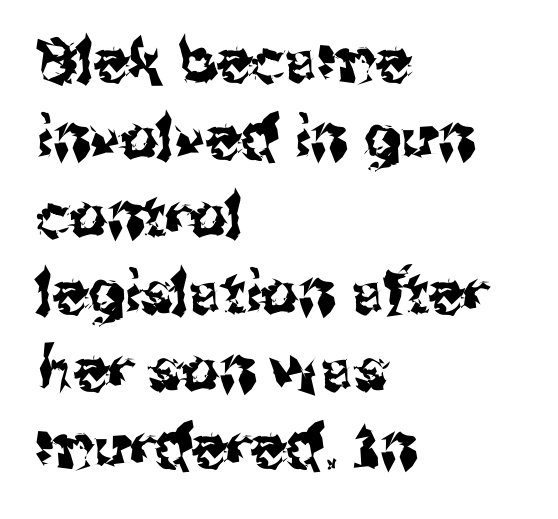
Q: Is the text italic (slanted)? A: No, it is upright.
Q: Is the typeface a serif or a sans-serif typeface? A: Sans-serif.
Q: Is the text underlined? A: No.
Q: How is the paragraph aligned? A: Left-aligned.
Q: Is the spacing between letters normal or unusually wide? A: Normal.
Q: Is the spacing between lines tight, normal or loose? A: Normal.
Q: Width (condensed, normal, or wide)? A: Normal.
Q: Stroke contrast? A: Medium.
Q: x-height? A: Medium.
Q: Monospaced? A: No.
